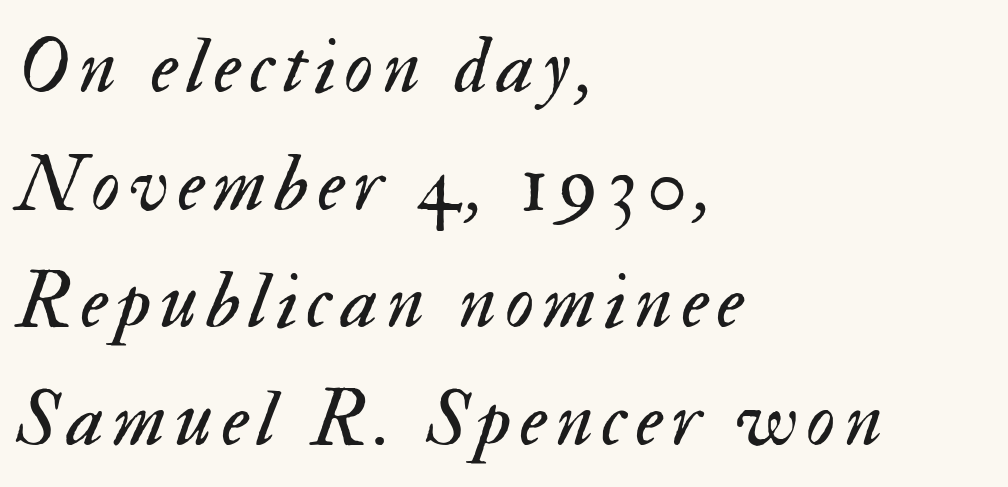
Slanted lettering throughout. These lines are rendered in a variable-pitch font. The passage shown is not underscored anywhere. The rendering anchors every line to the left-hand side.
